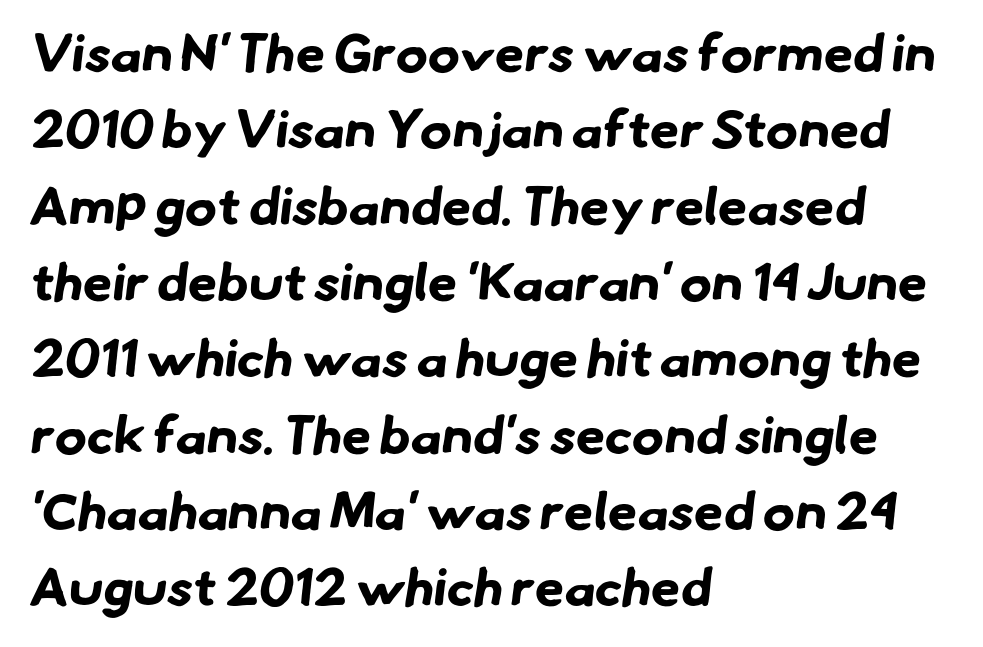
{"serif": "no", "bold": "yes", "weight": "bold", "width": "normal", "stroke_contrast": "low", "x_height": "small", "monospaced": "no", "underline": "no", "align": "left", "line_spacing": "normal", "line_spacing_ratio": 1.44, "letter_spacing": "normal", "letter_spacing_em": 0.0, "glyph_px": 53}
